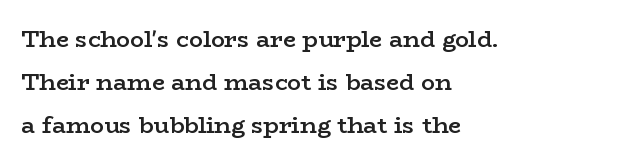
The image shows 23 px text type, upright; set left-aligned, line spacing 1.87x, normal letter spacing, not underlined.
